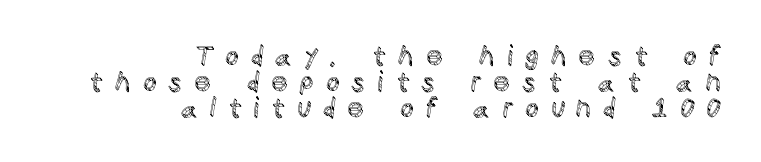
Q: Is the text italic (slanted)? A: Yes.
Q: Is the text underlined? A: No.
Q: How is the paragraph aligned? A: Right-aligned.
Q: Is the spacing between letters normal or unusually wide? A: Unusually wide.
Q: Is the spacing between lines tight, normal or loose? A: Tight.
